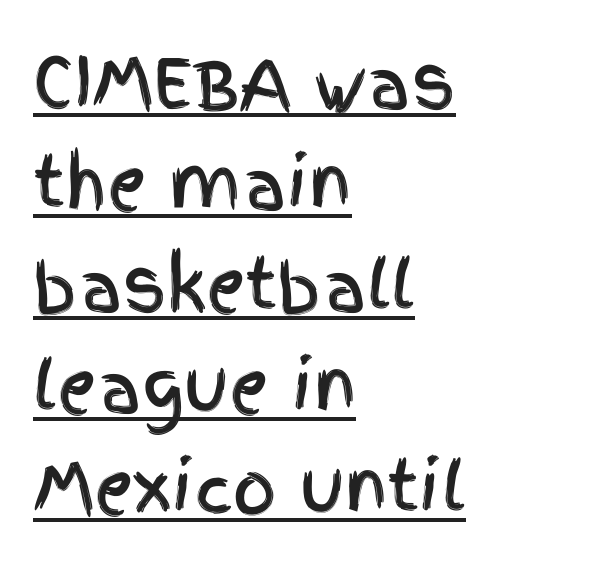
{"serif": "no", "italic": "no", "width": "condensed", "x_height": "large", "monospaced": "no", "underline": "yes", "align": "left", "line_spacing": "normal", "line_spacing_ratio": 1.49, "letter_spacing": "normal", "letter_spacing_em": 0.0, "glyph_px": 68}
